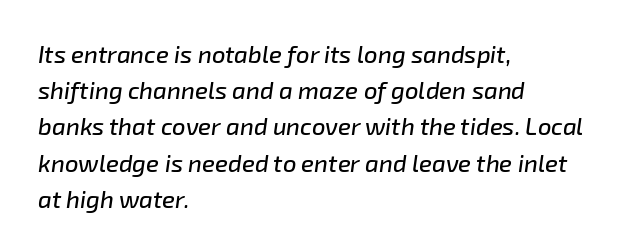
{"italic": "yes", "lean": "right", "slant_degrees": 8, "underline": "no", "align": "left", "line_spacing": "normal", "line_spacing_ratio": 1.51, "letter_spacing": "normal", "letter_spacing_em": 0.0, "glyph_px": 24}
